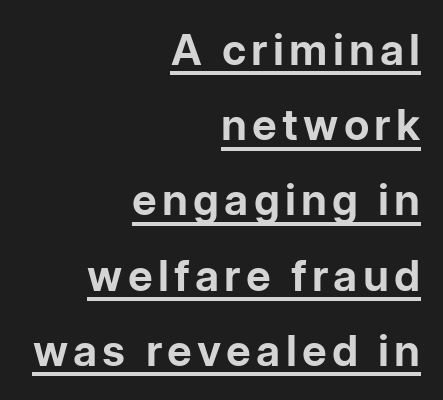
Q: Is the text bold? A: Yes.
Q: Is the text italic (slanted)? A: No, it is upright.
Q: Is the typeface a serif or a sans-serif typeface? A: Sans-serif.
Q: Is the text underlined? A: Yes.
Q: How is the paragraph aligned? A: Right-aligned.
Q: Width (condensed, normal, or wide)? A: Normal.
Q: Stroke contrast? A: Low.
Q: x-height? A: Medium.
Q: Monospaced? A: No.
